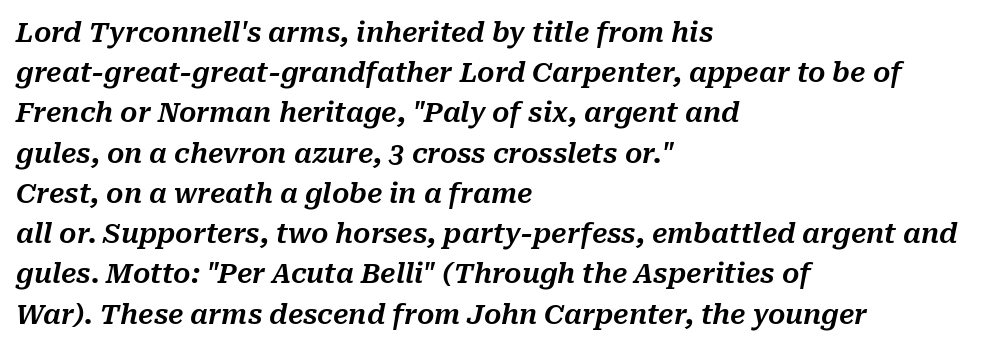
Style check: oblique. The leading is moderate, giving the passage an even texture. The gaps between neighbouring characters are ordinary and unremarkable. Visually the block forms a straight wall on the left and a jagged coastline on the right. Clear beneath every line of the passage.
